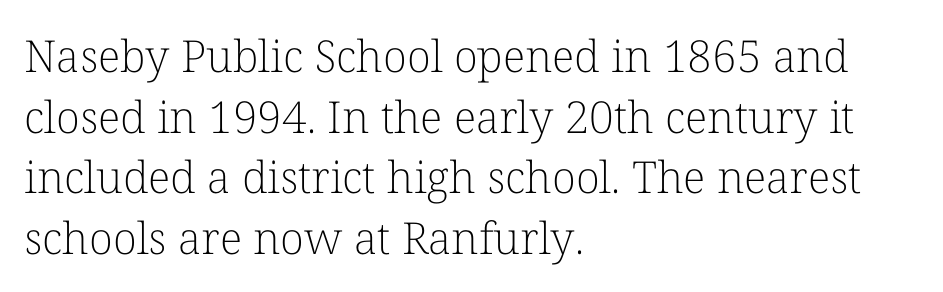
The image shows 44 px light serif type, upright; set left-aligned, normal line spacing (1.38x), normal letter spacing, not underlined; low stroke contrast and a medium x-height.
